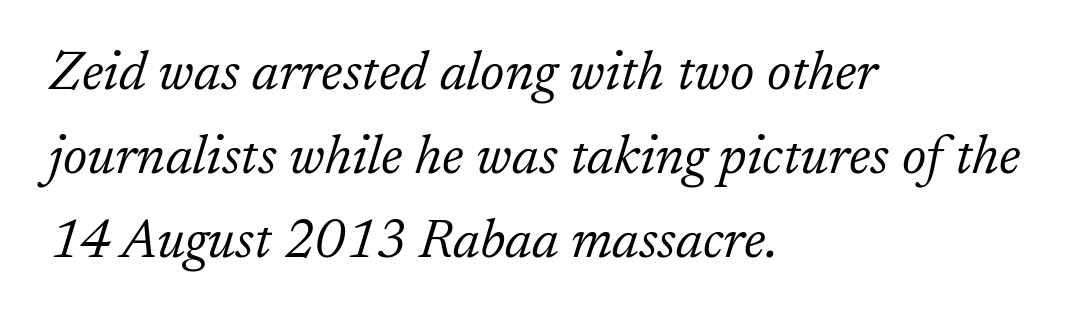
Each stroke keeps to a modest, everyday thickness or less. The designer left line spacing at the default. The typesetter chose a ragged-right arrangement here. Glance below the letters and you will spot only blank space. Here the glyphs are tracked normally, forming tight word shapes. Think of a printed novel: that variable character pitch is what you see here.
